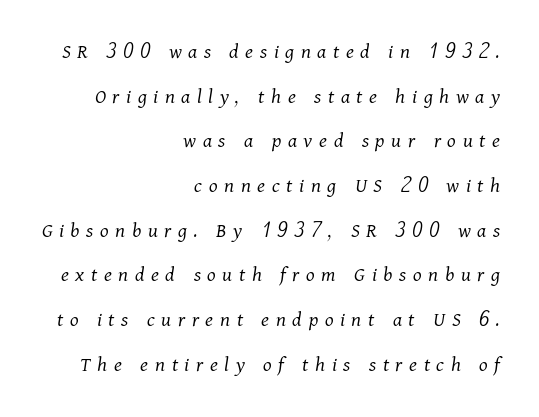
Q: Is the text bold? A: No.
Q: Is the text italic (slanted)? A: Yes, it leans right by about 11 degrees.
Q: Is the text underlined? A: No.
Q: How is the paragraph aligned? A: Right-aligned.
Q: Is the spacing between letters normal or unusually wide? A: Unusually wide.
Q: Is the spacing between lines tight, normal or loose? A: Loose.
